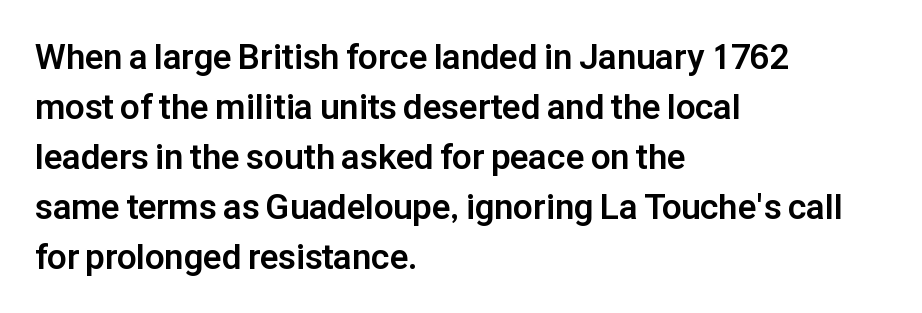
If you drew a line through each stem, it would be perfectly vertical. Is the letter spacing exaggerated? No — it looks like the ordinary default. Visually the block forms a straight wall on the left and a jagged coastline on the right. Are there feet on the stems? There aren't — it's a sans. The rendering uses a bold face; every stroke is thick and dark. Here the designer chose a conventional face with non-uniform glyph widths.
